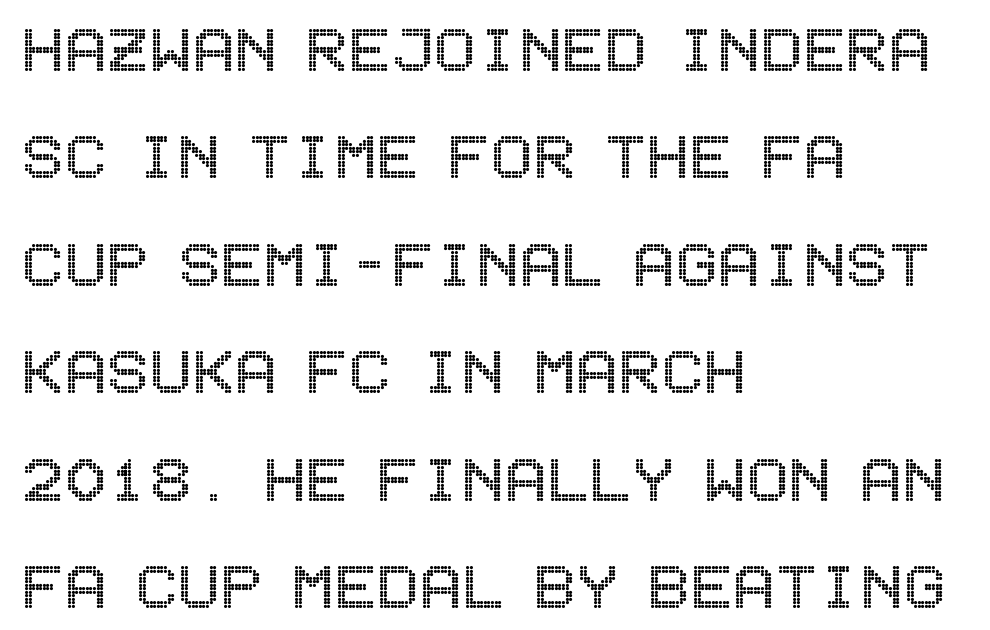
Summary of vertical rhythm: regular, with standard interline spacing. Unlike italic type, these characters show no tilt at all. The space directly below the letters is spotless. What stands out about the letter spacing? Nothing — it is the standard amount. Is the block centered? No — it sits flush against the left margin.
